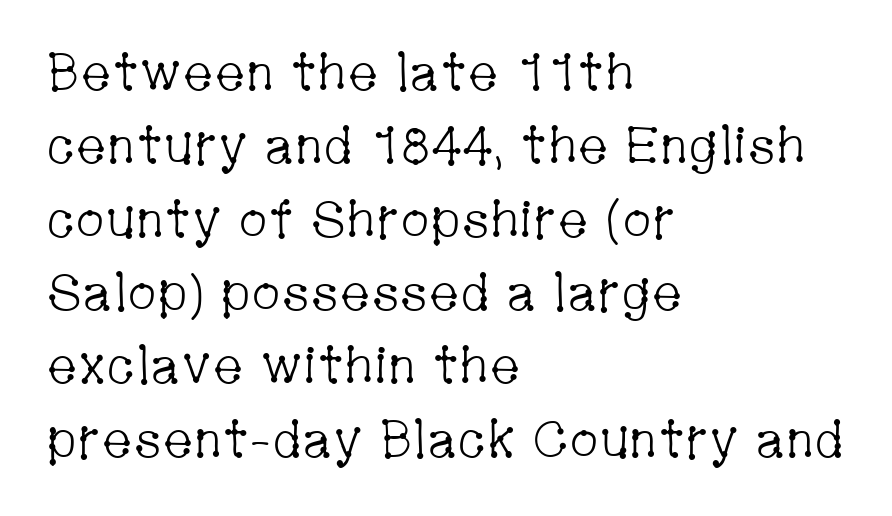
Leading matches the norm, producing a regular column. Is there any slant? The stems are plumb. Old-style or modern, the face here clearly has serifs. Quick note: underline off.
